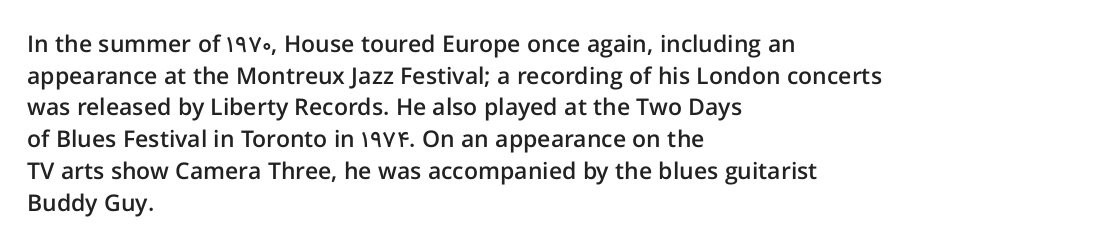
Q: Is the text bold? A: Semi-bold.
Q: Is the text italic (slanted)? A: No, it is upright.
Q: Is the text underlined? A: No.
Q: How is the paragraph aligned? A: Left-aligned.
Q: Is the spacing between letters normal or unusually wide? A: Normal.
Q: Is the spacing between lines tight, normal or loose? A: Normal.
